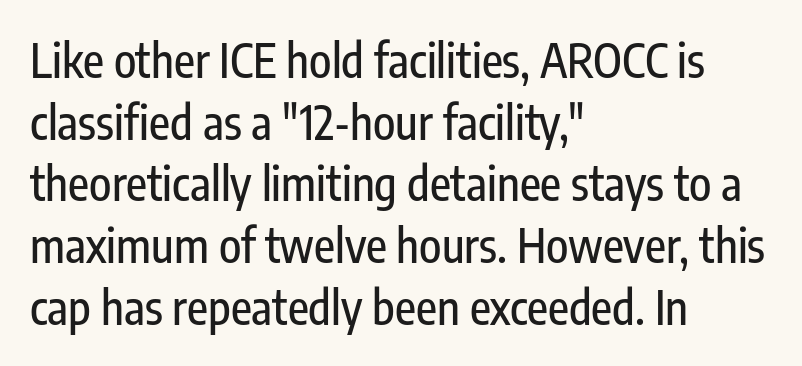
The image shows 46 px condensed sans-serif type, upright; set left-aligned, normal line spacing (1.34x), normal letter spacing, not underlined; low stroke contrast and a medium x-height.
